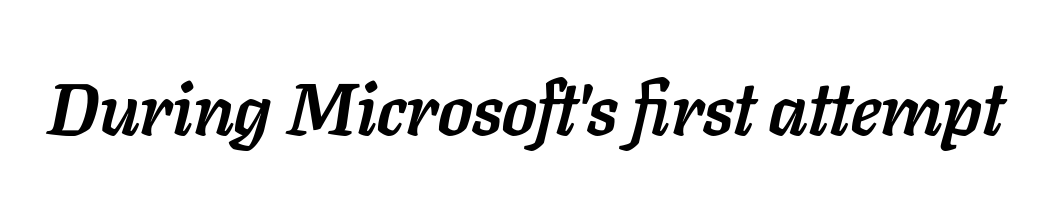
The image shows 74 px semibold type, italic (leaning right); set normal letter spacing, not underlined; low stroke contrast and a medium x-height.
